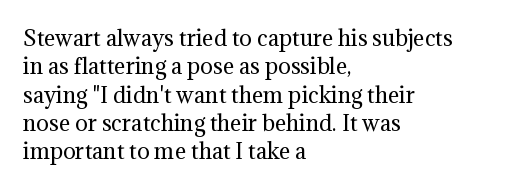
The image shows 21 px text type, upright; set left-aligned, normal line spacing (1.35x), normal letter spacing, not underlined.
